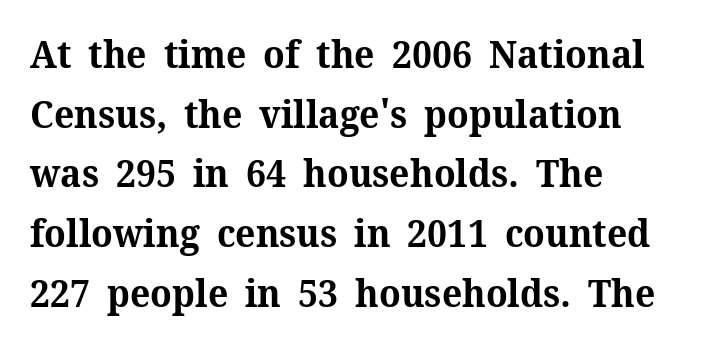
The image shows 38 px bold serif type, upright; set left-aligned, normal line spacing (1.57x), normal letter spacing, not underlined; medium stroke contrast and a medium x-height.
